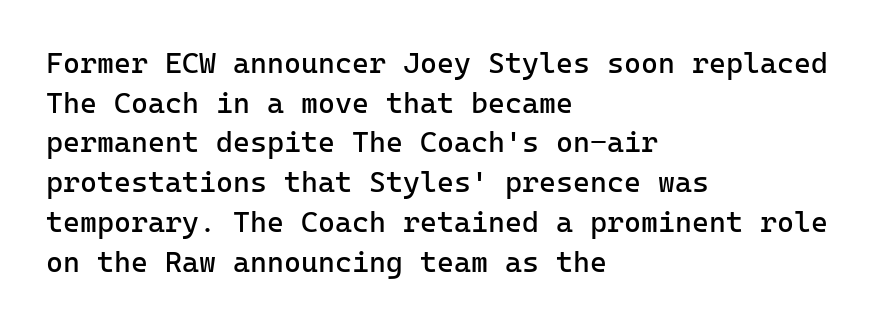
The image shows 29 px regular-weight sans-serif type, upright; set left-aligned, normal line spacing (1.37x), normal letter spacing, not underlined; low stroke contrast and a medium x-height.
